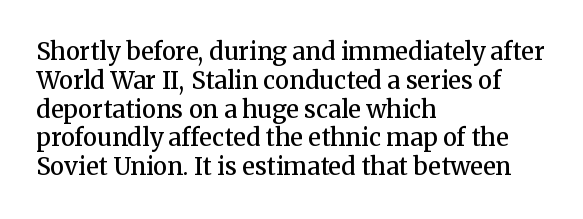
Line beginnings align vertically; line endings do not. The string is rendered with underlining switched off. Emphasis by weight is partial: semibold. Italic? Not at all — the glyphs are vertical. Caption: standard tracking, unaltered.
